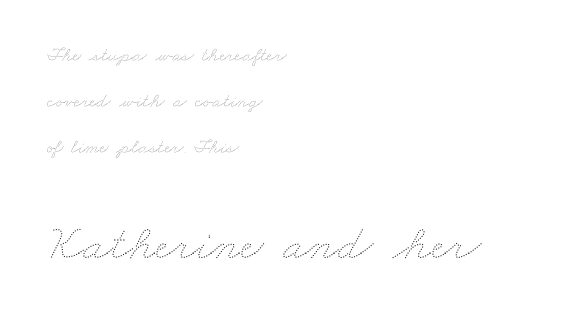
Q: Is the text bold? A: No.
Q: Is the text underlined? A: No.
Q: How is the paragraph aligned? A: Left-aligned.
Q: Is the spacing between letters normal or unusually wide? A: Normal.
Q: Is the spacing between lines tight, normal or loose? A: Loose.
Q: Which block of text is set in a larger size, the first (top) or the second (bottom)? A: The second (bottom) one.
Q: Width (condensed, normal, or wide)? A: Wide.
Q: Stroke contrast? A: Medium.
Q: x-height? A: Small.
Q: Monospaced? A: No.
